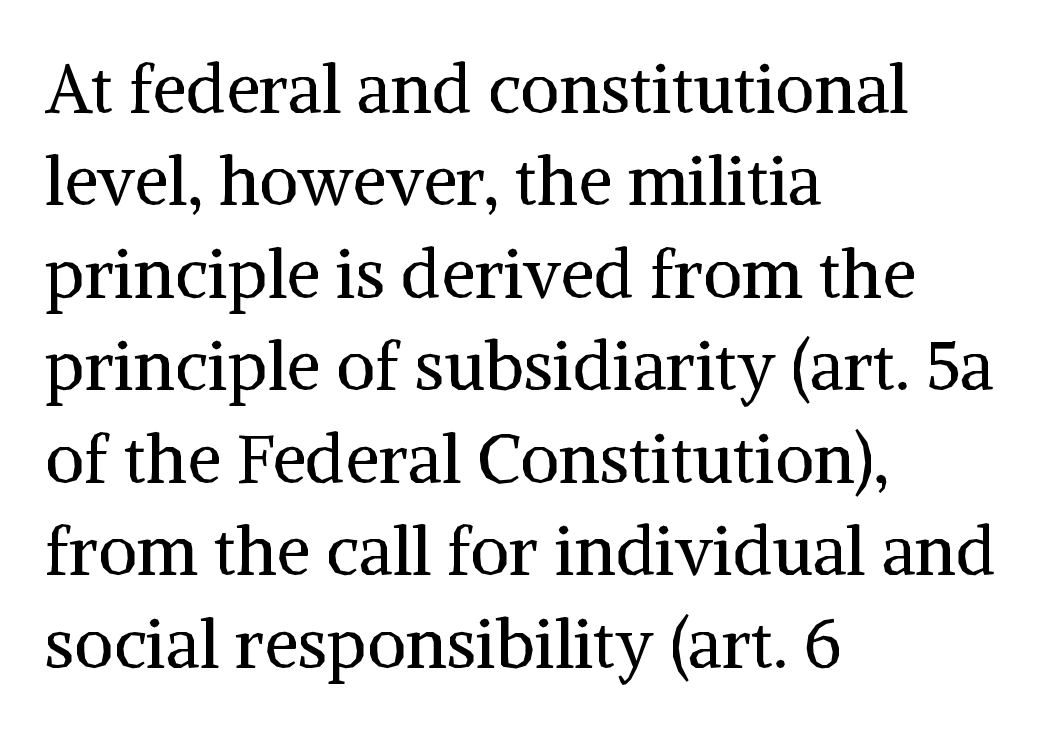
Letter spacing: default. Is this a fixed-width face? No — the glyphs have proportional, varying widths. No extra ink here — the face is not bold. Typeset ragged right — the left edge is the straight one.
